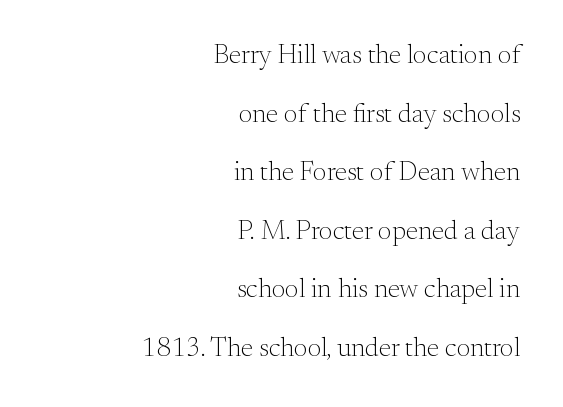
A typesetter would mark this as roman, not italic. Letter spacing: default. Stems here are at most as thick as an everyday book face. Short and long lines alike share a common ending point at right. Decoration check: the copy has no underline. This sample trades compactness for vertical openness between lines.
